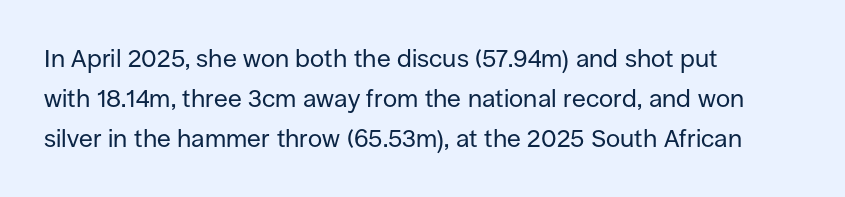
The image shows 25 px text type, upright; set left-aligned, normal line spacing (1.6x), normal letter spacing, not underlined.
